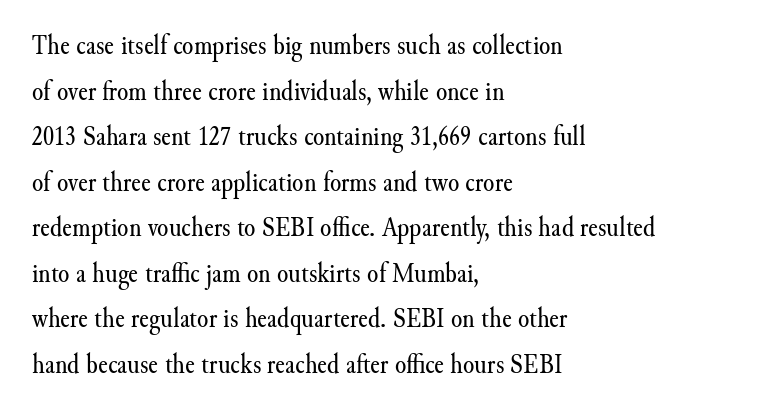
{"serif": "yes", "italic": "no", "bold": "no", "weight": "regular", "width": "normal", "stroke_contrast": "medium", "x_height": "small", "monospaced": "no", "underline": "no", "align": "left", "line_spacing": "normal", "line_spacing_ratio": 1.57, "letter_spacing": "normal", "letter_spacing_em": 0.0, "glyph_px": 29}
